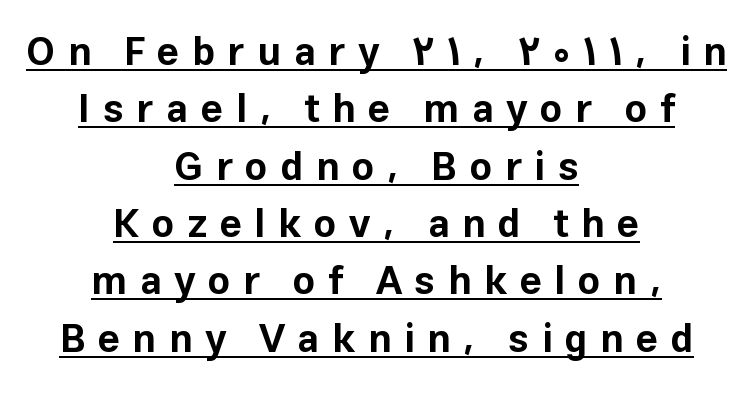
The lines in this sample share a center point and differ in where they start and stop. On the weight axis this lands at bold, roughly 700. Serif or sans? Sans — the stroke terminals are bare. Is there an underline? Yes — a line sits under the letters. This sample uses expanded letter spacing, leaving extra air between glyphs.
